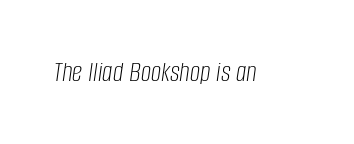
The image shows 29 px light, condensed type, italic (leaning right); set normal letter spacing, not underlined; low stroke contrast and a large x-height.
